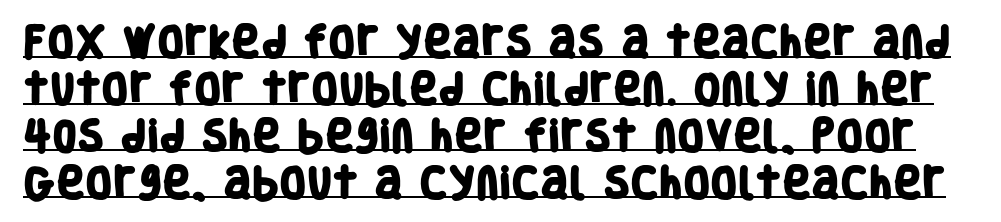
The image shows 35 px heavy, condensed sans-serif type; set normal line spacing (1.34x), normal letter spacing, underlined; low stroke contrast and a large x-height.
